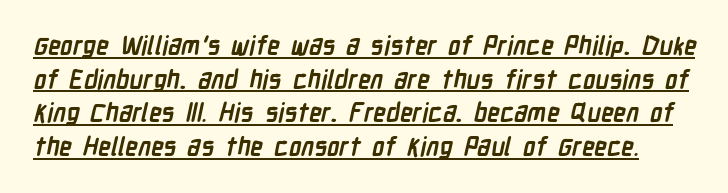
Q: Is the text bold? A: Yes.
Q: Is the text underlined? A: Yes.
Q: Is the spacing between letters normal or unusually wide? A: Normal.
Q: Is the spacing between lines tight, normal or loose? A: Normal.
